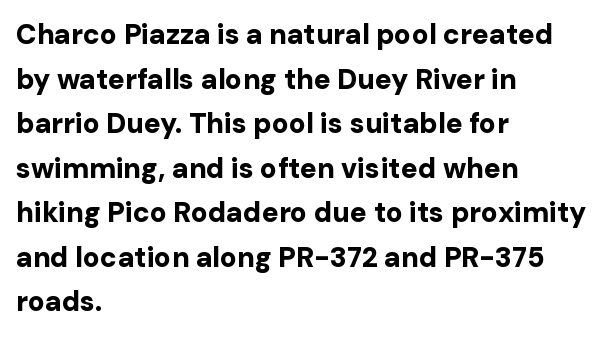
The image shows 28 px bold sans-serif type, upright; set left-aligned, normal line spacing (1.59x), normal letter spacing, not underlined; low stroke contrast and a medium x-height.
